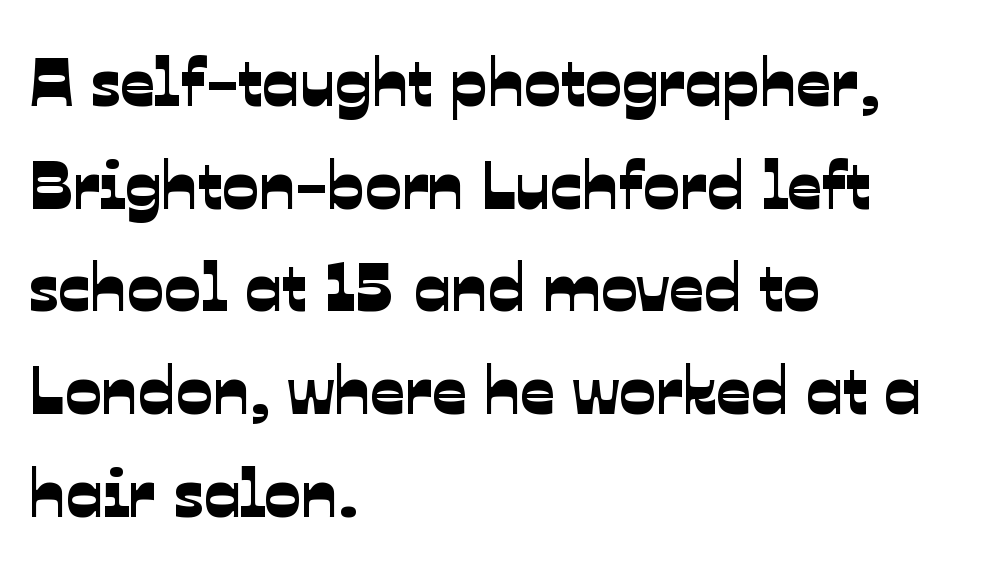
Proportional: the letters do not fall into vertical columns. The rendering uses a moderate line-height, typical for paragraphs. Is this a sans? Yes — the strokes have no serifs. Descenders hang freely into open space.
